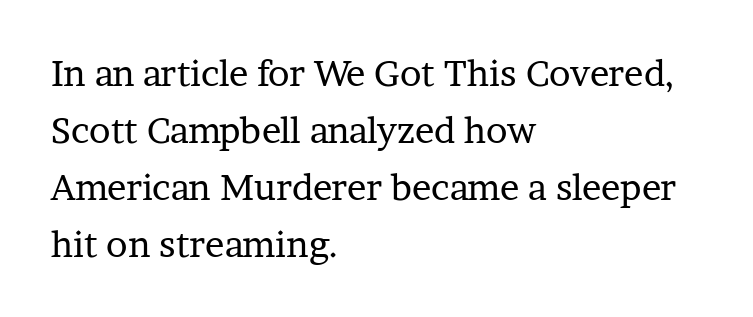
Q: Is the text bold? A: No.
Q: Is the text italic (slanted)? A: No, it is upright.
Q: Is the typeface a serif or a sans-serif typeface? A: Serif.
Q: Is the text underlined? A: No.
Q: How is the paragraph aligned? A: Left-aligned.
Q: Is the spacing between letters normal or unusually wide? A: Normal.
Q: Is the spacing between lines tight, normal or loose? A: Normal.
Q: Width (condensed, normal, or wide)? A: Normal.
Q: Stroke contrast? A: Low.
Q: x-height? A: Medium.
Q: Monospaced? A: No.
